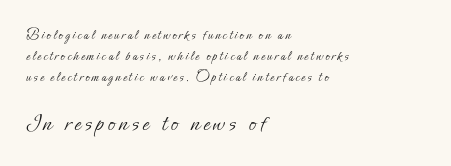
The image shows 24 px text type; set left-aligned, normal line spacing (1.49x), not underlined; the second (bottom) block is 1.71x larger.
